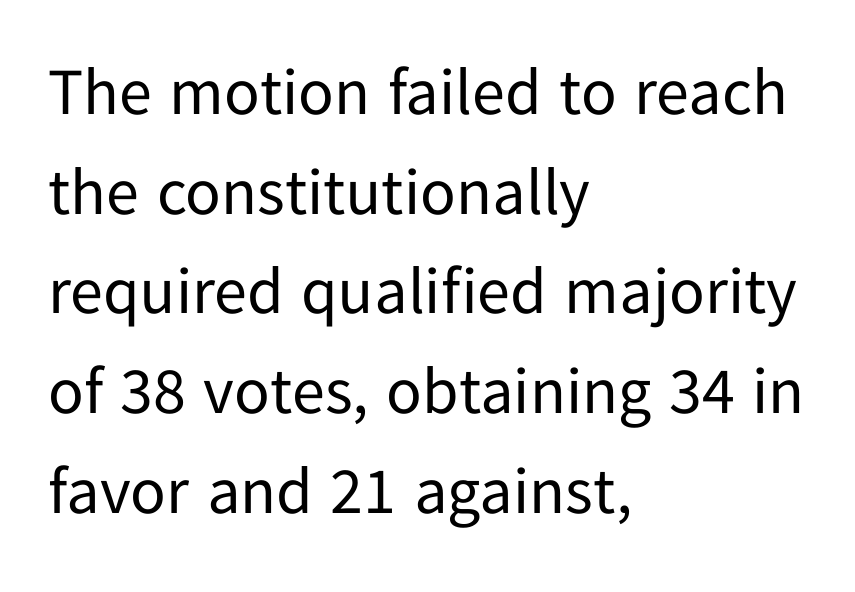
Teacher's note: observe the even left margin — that is flush-left alignment. The letters look calm and open, with moderate or lighter stems. Look at the tracking — it's just the regular setting, nothing added. The passage shown is typeset with a sans-serif family. This is roman type, the default non-slanted kind. Horizontal bands of white between lines are of average thickness.
